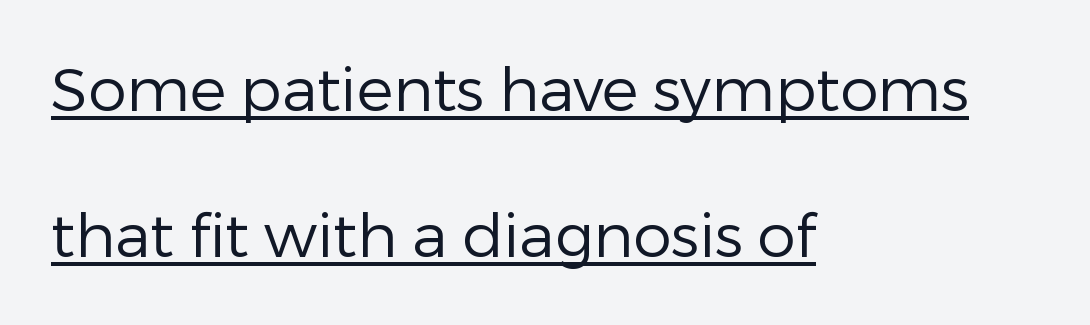
{"serif": "no", "italic": "no", "bold": "no", "weight": "regular", "width": "normal", "stroke_contrast": "low", "x_height": "medium", "monospaced": "no", "underline": "yes", "align": "left", "line_spacing": "loose", "line_spacing_ratio": 2.4, "letter_spacing": "normal", "letter_spacing_em": 0.0, "glyph_px": 61}
